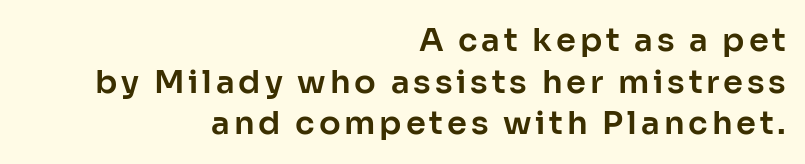
Q: Is the text italic (slanted)? A: No, it is upright.
Q: Is the typeface a serif or a sans-serif typeface? A: Sans-serif.
Q: Is the text underlined? A: No.
Q: How is the paragraph aligned? A: Right-aligned.
Q: Is the spacing between lines tight, normal or loose? A: Normal.
Q: Width (condensed, normal, or wide)? A: Normal.
Q: Stroke contrast? A: Low.
Q: x-height? A: Medium.
Q: Monospaced? A: No.
